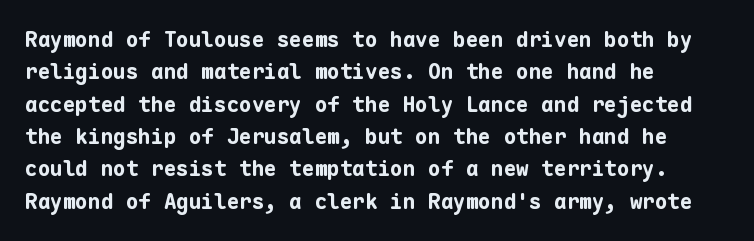
{"italic": "no", "bold": "yes", "underline": "no", "align": "left", "line_spacing": "normal", "line_spacing_ratio": 1.54, "letter_spacing": "normal", "letter_spacing_em": 0.0, "glyph_px": 21}
